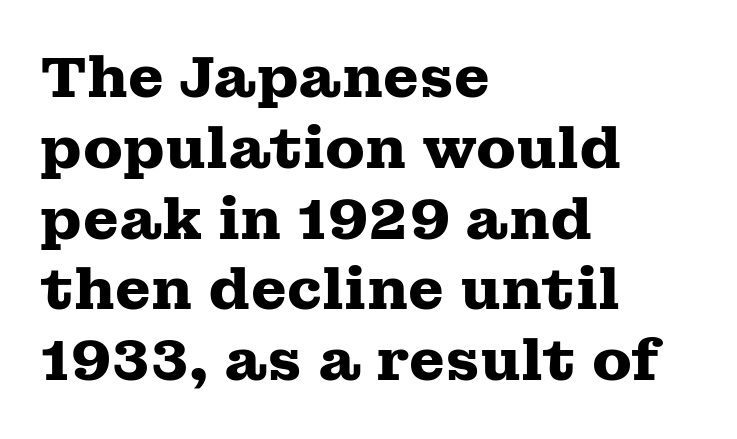
{"serif": "yes", "italic": "no", "bold": "yes", "weight": "heavy", "width": "wide", "stroke_contrast": "medium", "x_height": "medium", "monospaced": "no", "underline": "no", "align": "left", "line_spacing_ratio": 1.22, "letter_spacing": "normal", "letter_spacing_em": 0.0, "glyph_px": 58}
